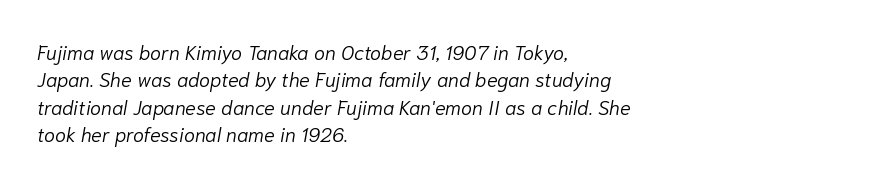
Rows of type keep a routine distance in the vertical direction. The letters look calm and open, with moderate or lighter stems. Does the copy run flush right? No — it runs flush left. Style check: oblique. Any mark beneath the type? The region is blank. The face used here is rendered with its standard letterfit.
